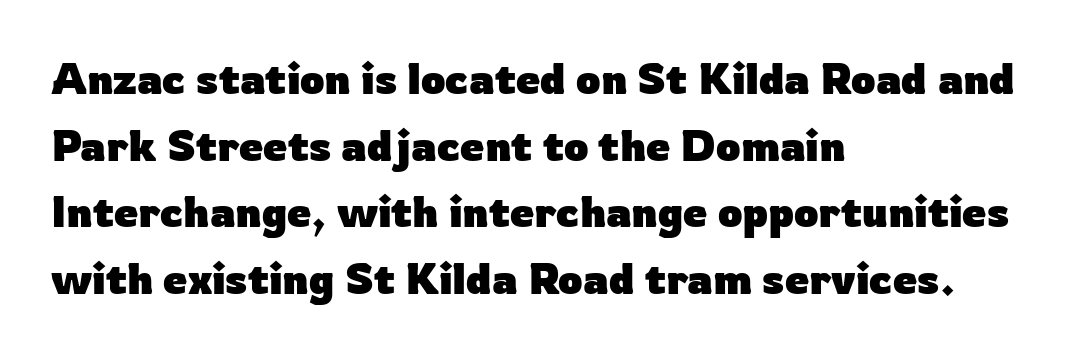
{"serif": "no", "italic": "no", "bold": "yes", "weight": "heavy", "width": "normal", "stroke_contrast": "low", "x_height": "medium", "monospaced": "no", "underline": "no", "align": "left", "line_spacing": "normal", "line_spacing_ratio": 1.55, "letter_spacing": "normal", "letter_spacing_em": 0.0, "glyph_px": 43}
